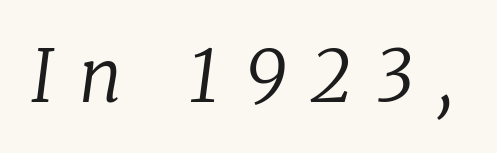
Q: Is the text bold? A: No.
Q: Is the text italic (slanted)? A: Yes, it leans right by about 8 degrees.
Q: Is the typeface a serif or a sans-serif typeface? A: Serif.
Q: Is the text underlined? A: No.
Q: Is the spacing between letters normal or unusually wide? A: Unusually wide.
Q: Width (condensed, normal, or wide)? A: Normal.
Q: Stroke contrast? A: Low.
Q: x-height? A: Medium.
Q: Monospaced? A: No.
